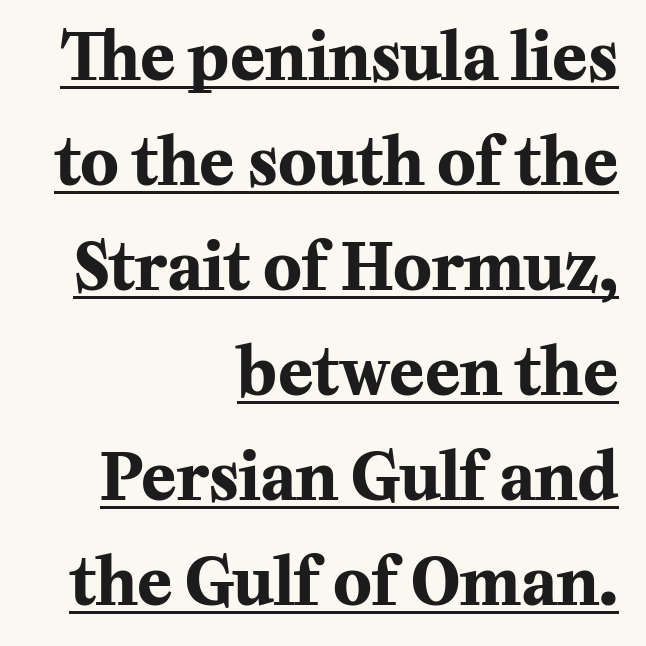
{"serif": "yes", "italic": "no", "bold": "yes", "weight": "bold", "width": "normal", "stroke_contrast": "medium", "x_height": "medium", "monospaced": "no", "underline": "yes", "align": "right", "line_spacing": "normal", "line_spacing_ratio": 1.64, "letter_spacing": "normal", "letter_spacing_em": 0.0, "glyph_px": 64}
